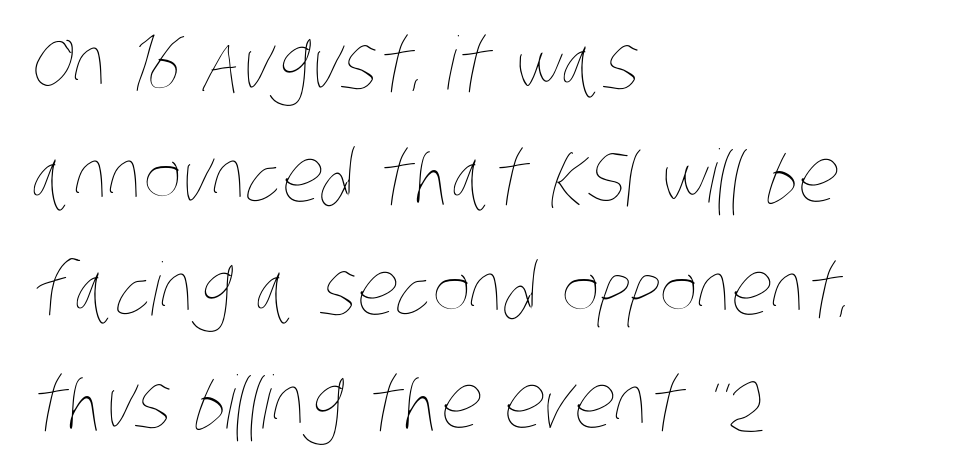
Q: Is the text bold? A: No.
Q: Is the text underlined? A: No.
Q: How is the paragraph aligned? A: Left-aligned.
Q: Is the spacing between letters normal or unusually wide? A: Normal.
Q: Is the spacing between lines tight, normal or loose? A: Normal.
Q: Width (condensed, normal, or wide)? A: Condensed.
Q: Stroke contrast? A: Low.
Q: x-height? A: Large.
Q: Monospaced? A: No.
